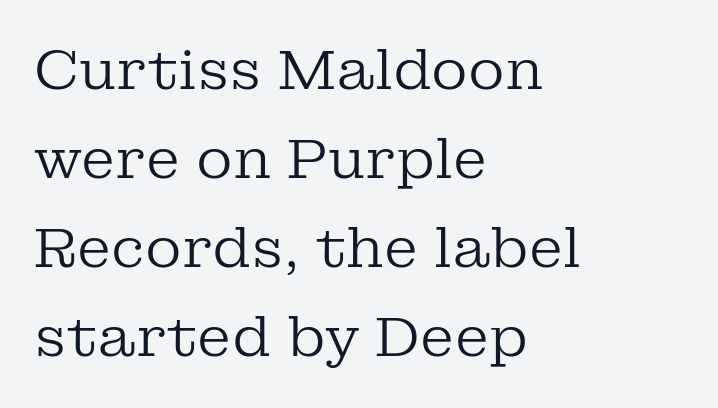
The image shows 56 px regular-weight serif type, upright; set left-aligned, normal line spacing (1.59x), normal letter spacing, not underlined; low stroke contrast and a medium x-height.
